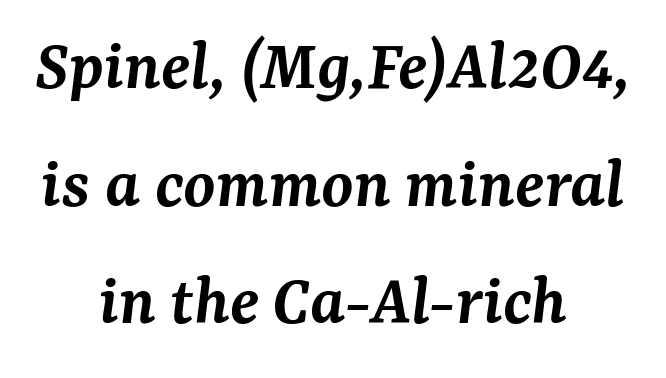
One glance says typical: line gaps are just what's usual. Each row of text sits above clean, open space. The passage shown leans; its letterforms are oblique. This is moderately heavy type, rendered in semibold. The glyphs in this specimen are seriffed. Spacing verdict: proportional, widths tailored to each character.
